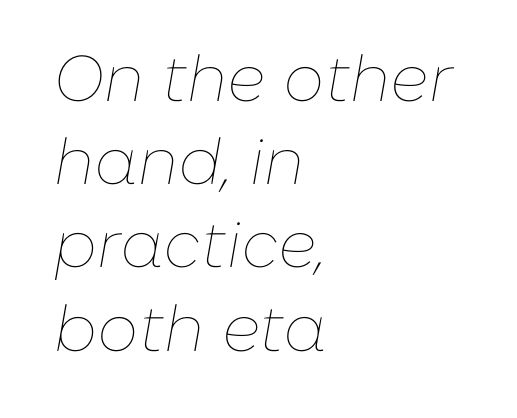
The image shows 65 px thin type, italic (leaning right); set left-aligned, normal line spacing (1.28x), normal letter spacing, not underlined; low stroke contrast and a medium x-height.
